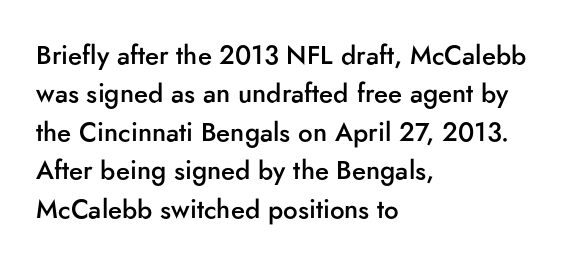
{"italic": "no", "bold": "semi", "underline": "no", "align": "left", "line_spacing": "normal", "line_spacing_ratio": 1.48, "letter_spacing": "normal", "letter_spacing_em": 0.0, "glyph_px": 26}
